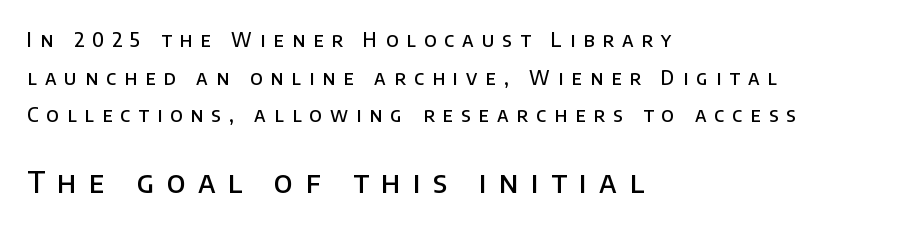
The image shows 29 px semibold sans-serif type, upright; set left-aligned, loose line spacing (1.98x), unusually wide letter spacing (+0.43 em), not underlined; the second (bottom) block is 1.53x larger; low stroke contrast and a large x-height.
